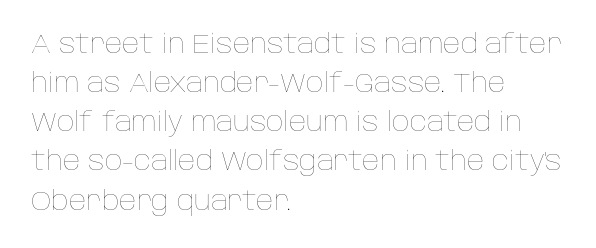
The image shows 27 px text type, upright; set left-aligned, normal line spacing (1.45x), normal letter spacing, not underlined.
